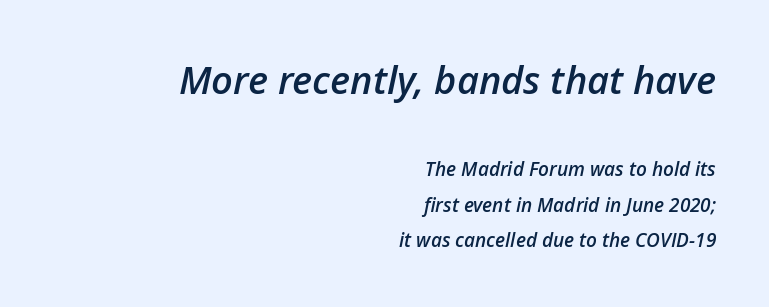
{"italic": "yes", "lean": "right", "slant_degrees": 12, "bold": "semi", "weight": "semibold", "width": "normal", "stroke_contrast": "low", "x_height": "medium", "monospaced": "no", "underline": "no", "align": "right", "line_spacing_ratio": 1.88, "letter_spacing": "normal", "letter_spacing_em": 0.0, "larger_block": "first", "size_ratio": 2.0, "glyph_px": 38}
